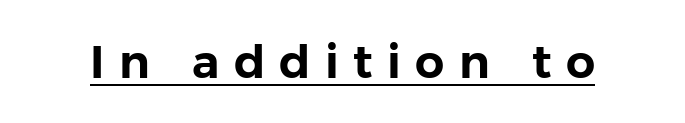
Q: Is the text italic (slanted)? A: No, it is upright.
Q: Is the typeface a serif or a sans-serif typeface? A: Sans-serif.
Q: Is the text underlined? A: Yes.
Q: Is the spacing between letters normal or unusually wide? A: Unusually wide.
Q: Width (condensed, normal, or wide)? A: Normal.
Q: Stroke contrast? A: Low.
Q: x-height? A: Medium.
Q: Monospaced? A: No.
